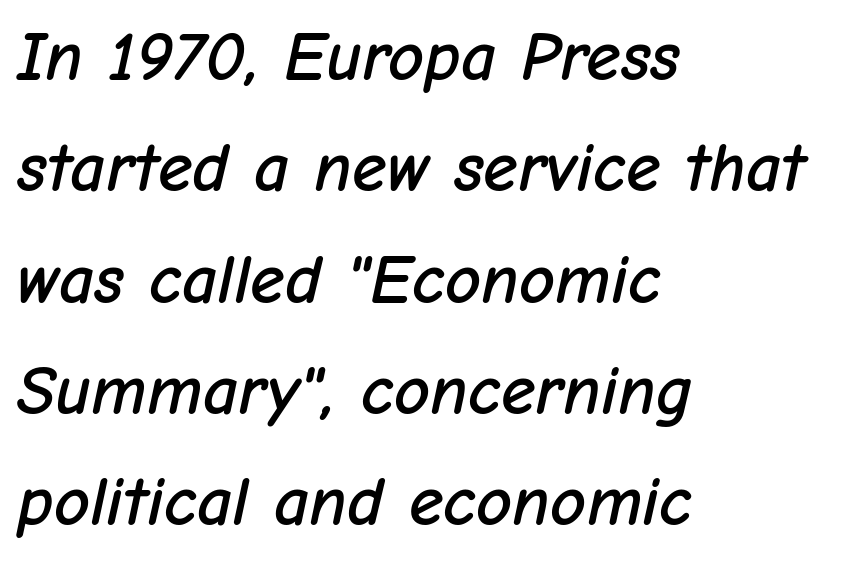
{"italic": "yes", "lean": "right", "slant_degrees": 12, "width": "normal", "stroke_contrast": "low", "x_height": "medium", "monospaced": "no", "underline": "no", "align": "left", "line_spacing": "normal", "line_spacing_ratio": 1.59, "letter_spacing": "normal", "letter_spacing_em": 0.0, "glyph_px": 70}
